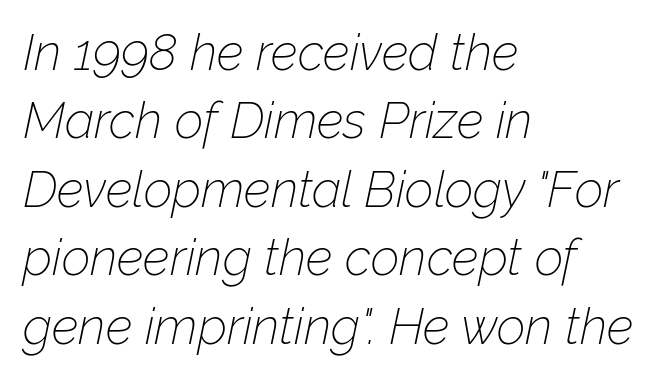
Type without underlining. You could not count columns in this text — the font is proportionally spaced. The specimen reads as italic at a glance. The lines are quadded left. A quiet, ordinary-to-light weight characterises the typeface. Regular leading.
